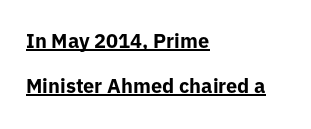
The sample's only ornament is a line tracing under the words. No italicization has been applied; the sample stays upright. Observe the ordinary spacing: letters are neighbours, not strangers. The block of text is sparse from top to bottom, with ample space between rows. Notice how the passage keeps a crisp vertical edge on the left only. The letters are bold, with thick, heavy strokes.
